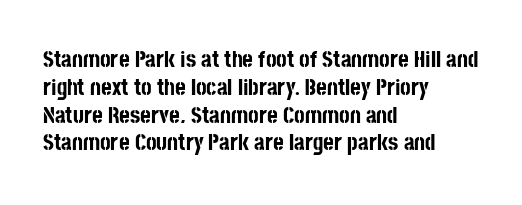
Q: Is the text bold? A: Yes.
Q: Is the text italic (slanted)? A: No, it is upright.
Q: Is the text underlined? A: No.
Q: How is the paragraph aligned? A: Left-aligned.
Q: Is the spacing between letters normal or unusually wide? A: Normal.
